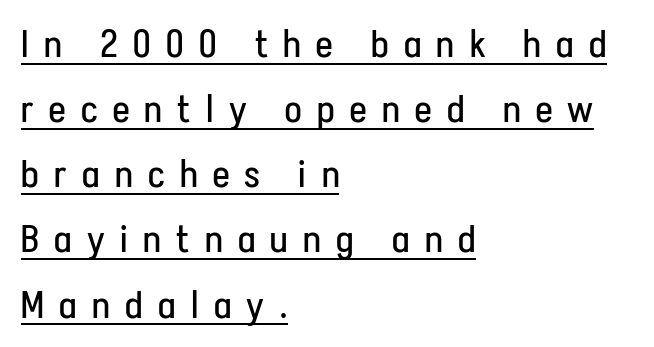
Q: Is the text bold? A: No.
Q: Is the text italic (slanted)? A: No, it is upright.
Q: Is the typeface a serif or a sans-serif typeface? A: Sans-serif.
Q: Is the text underlined? A: Yes.
Q: How is the paragraph aligned? A: Left-aligned.
Q: Is the spacing between letters normal or unusually wide? A: Unusually wide.
Q: Is the spacing between lines tight, normal or loose? A: Normal.
Q: Width (condensed, normal, or wide)? A: Condensed.
Q: Stroke contrast? A: Low.
Q: x-height? A: Medium.
Q: Monospaced? A: No.
